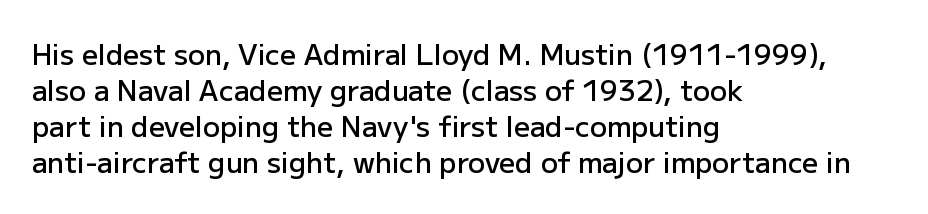
Observe the absence of serifs on each vertical stroke in this sample. The foot of each line stays bare and open. What weight is shown? A semibold, between regular and bold. Line spacing here is normal.
